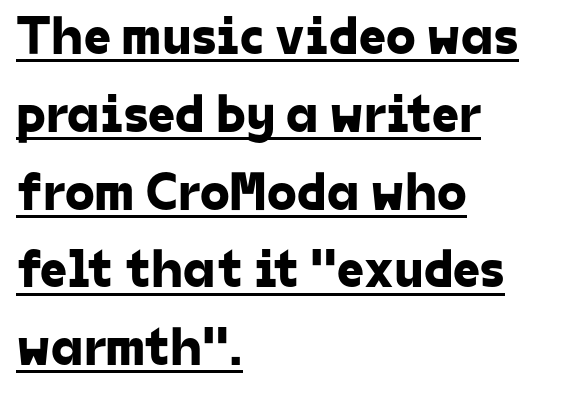
The image shows 54 px sans-serif type; set left-aligned, normal line spacing (1.44x), normal letter spacing, underlined; low stroke contrast and a medium x-height.
